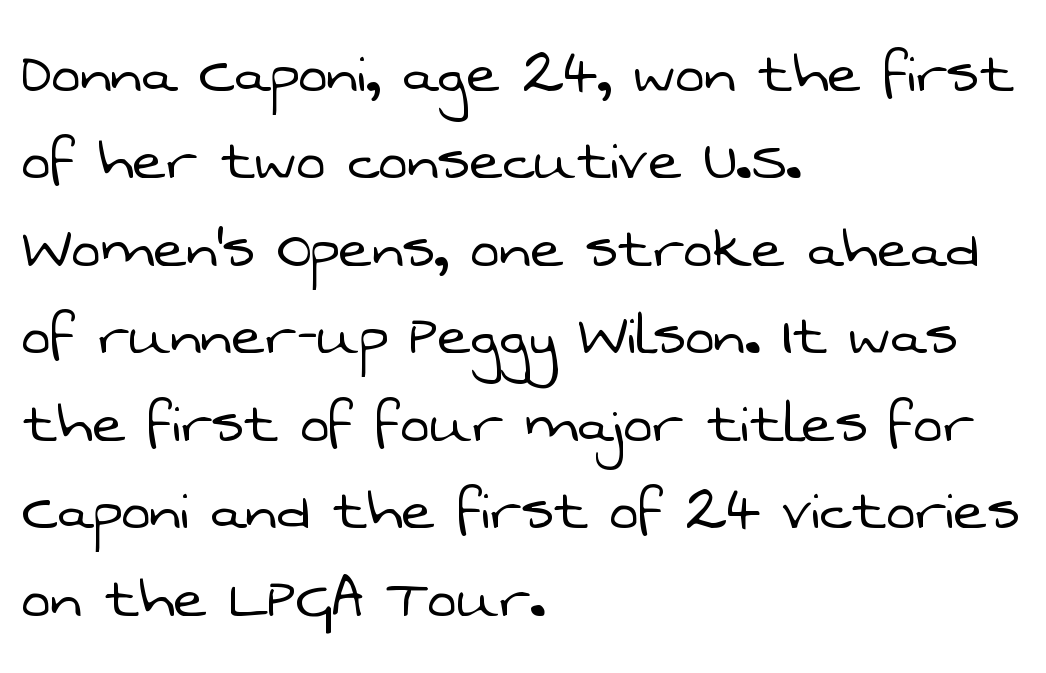
Note: no serifs on the glyphs. Line starts are locked; line ends wander. No letter is thick-stroked: the sample isn't bold. This rendering leaves character spacing at its baseline value. Each row of text sits above clean, open space. The rendering uses natural spacing where letterforms have individual widths.
